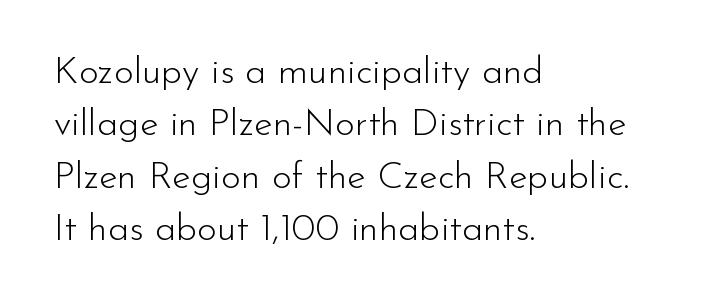
This sample uses plain, unmodified letter spacing. Look at the bottom of the vertical strokes: they stop flat, with no serifs. Regarding leading, the lines here are spaced in the standard way. In CSS terms this would be text-align: left. Posture: vertical.
